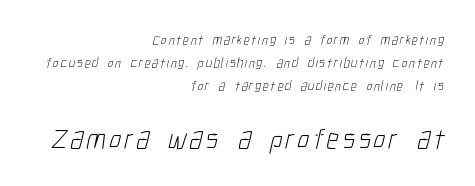
{"serif": "no", "bold": "no", "weight": "light", "width": "condensed", "stroke_contrast": "low", "x_height": "medium", "monospaced": "no", "underline": "no", "align": "right", "line_spacing": "normal", "line_spacing_ratio": 1.63, "larger_block": "second", "size_ratio": 2.07, "glyph_px": 29}
